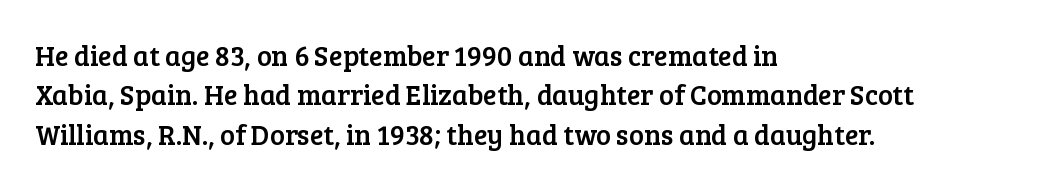
The image shows 28 px serif type, upright; set left-aligned, normal line spacing (1.41x), normal letter spacing, not underlined; low stroke contrast and a medium x-height.
